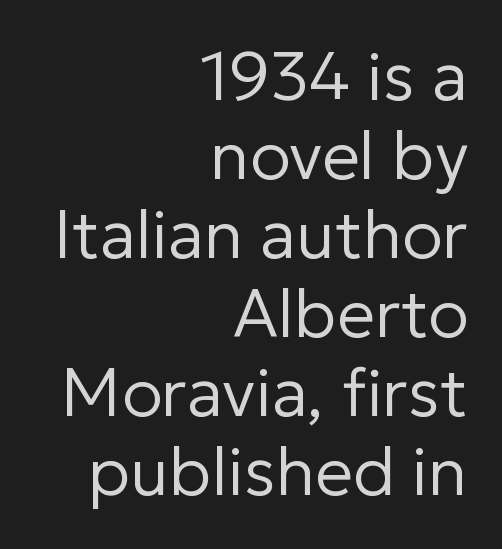
{"serif": "no", "italic": "no", "bold": "no", "weight": "regular", "width": "normal", "stroke_contrast": "low", "x_height": "medium", "monospaced": "no", "underline": "no", "align": "right", "line_spacing_ratio": 1.18, "letter_spacing": "normal", "letter_spacing_em": 0.0, "glyph_px": 67}
